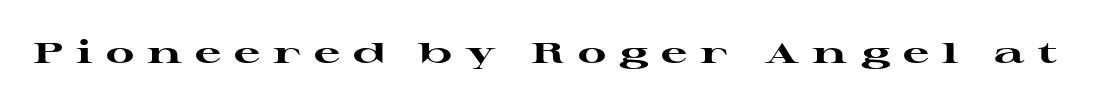
The image shows 29 px heavy, wide serif type, upright; set unusually wide letter spacing (+0.45 em), not underlined; high stroke contrast and a medium x-height.
